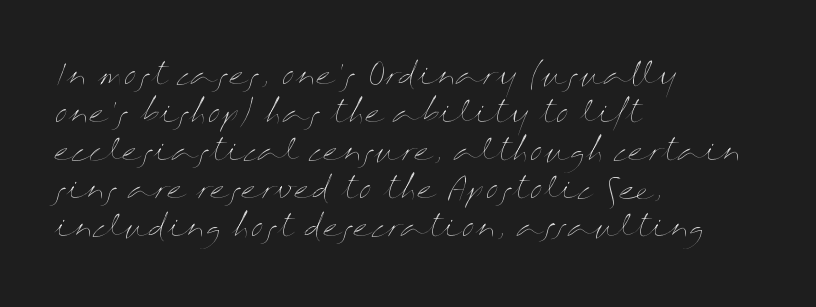
{"bold": "no", "weight": "thin", "width": "wide", "stroke_contrast": "medium", "x_height": "medium", "monospaced": "no", "underline": "no", "align": "left", "line_spacing": "normal", "line_spacing_ratio": 1.31, "letter_spacing": "normal", "letter_spacing_em": 0.0, "glyph_px": 29}
